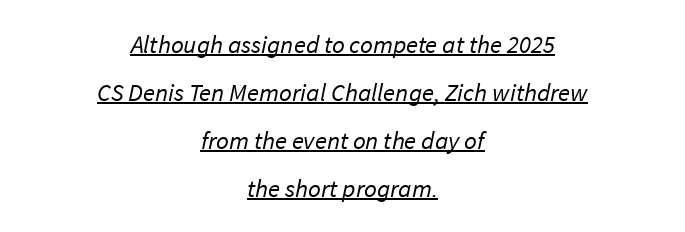
Q: Is the text bold? A: No.
Q: Is the text underlined? A: Yes.
Q: How is the paragraph aligned? A: Centered.
Q: Is the spacing between letters normal or unusually wide? A: Normal.
Q: Is the spacing between lines tight, normal or loose? A: Loose.
